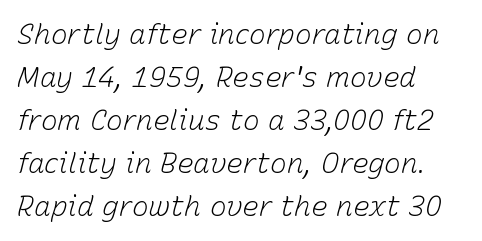
The passage shown leans; its letterforms are oblique. The weight tops out at a normal text grade. Teacher's note: observe the even left margin — that is flush-left alignment. This block has exactly the height ordinary leading produces. Honestly, there is no underline to notice here at all.
